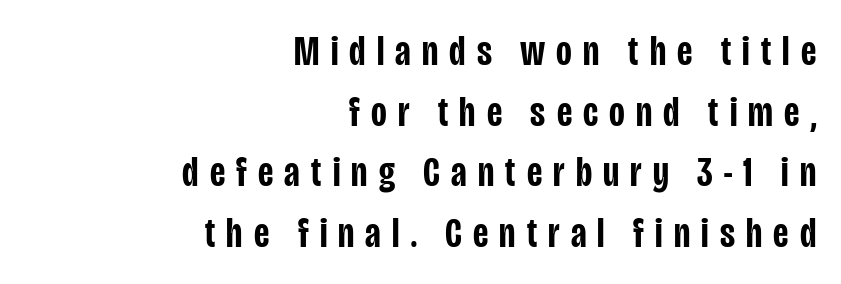
{"serif": "no", "italic": "no", "bold": "semi", "weight": "semibold", "width": "condensed", "stroke_contrast": "low", "x_height": "large", "monospaced": "no", "underline": "no", "align": "right", "line_spacing": "normal", "line_spacing_ratio": 1.41, "letter_spacing": "wide", "letter_spacing_em": 0.26, "glyph_px": 43}
